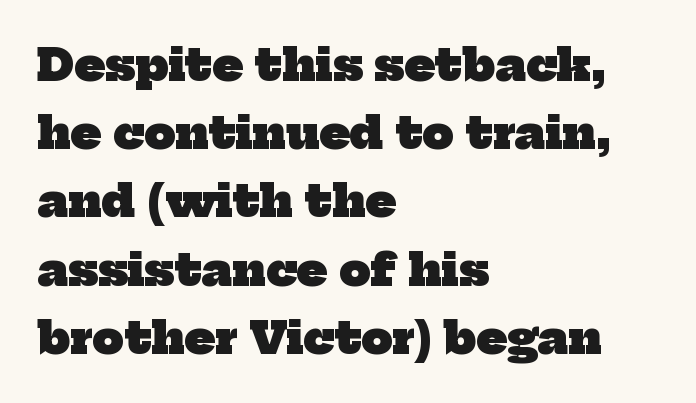
{"serif": "yes", "bold": "yes", "weight": "heavy", "width": "normal", "stroke_contrast": "low", "x_height": "medium", "monospaced": "no", "underline": "no", "align": "left", "line_spacing": "normal", "line_spacing_ratio": 1.55, "letter_spacing": "normal", "letter_spacing_em": 0.0, "glyph_px": 44}
